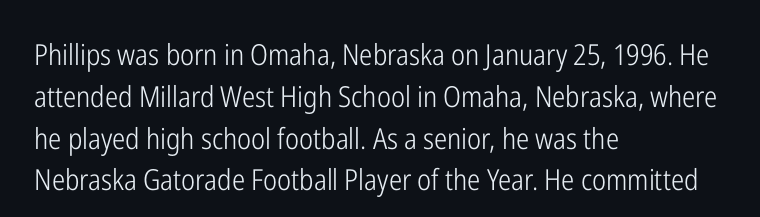
The image shows 29 px light, condensed sans-serif type, upright; set left-aligned, normal line spacing (1.44x), normal letter spacing, not underlined; low stroke contrast and a medium x-height.
